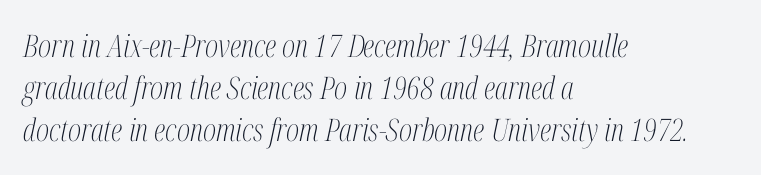
Q: Is the text bold? A: No.
Q: Is the text italic (slanted)? A: Yes, it leans right by about 12 degrees.
Q: Is the typeface a serif or a sans-serif typeface? A: Serif.
Q: Is the text underlined? A: No.
Q: How is the paragraph aligned? A: Left-aligned.
Q: Is the spacing between letters normal or unusually wide? A: Normal.
Q: Is the spacing between lines tight, normal or loose? A: Normal.
Q: Width (condensed, normal, or wide)? A: Condensed.
Q: Stroke contrast? A: Medium.
Q: x-height? A: Medium.
Q: Monospaced? A: No.
